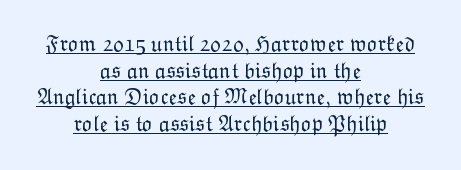
Nobody touched the tracking dial on this one. One-word summary of the alignment: center. Italic: no, the glyphs are upright roman. The strokes are not fattened; the text isn't bold. A rule runs beneath these lines of type.
